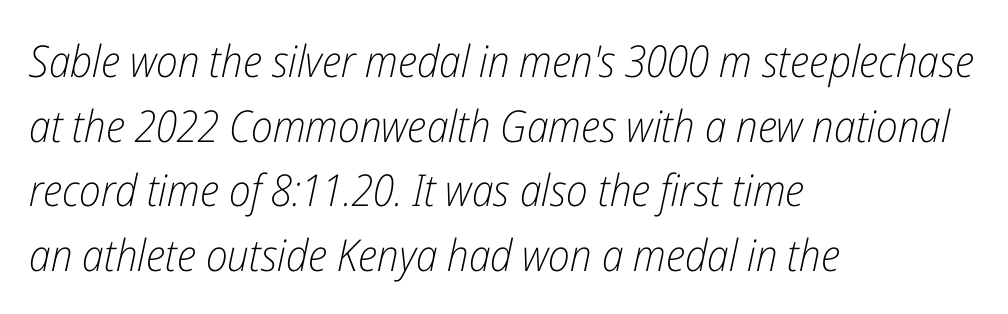
Q: Is the text bold? A: No.
Q: Is the text italic (slanted)? A: Yes, it leans right by about 12 degrees.
Q: Is the text underlined? A: No.
Q: How is the paragraph aligned? A: Left-aligned.
Q: Is the spacing between letters normal or unusually wide? A: Normal.
Q: Is the spacing between lines tight, normal or loose? A: Normal.
Q: Width (condensed, normal, or wide)? A: Condensed.
Q: Stroke contrast? A: Low.
Q: x-height? A: Medium.
Q: Monospaced? A: No.
